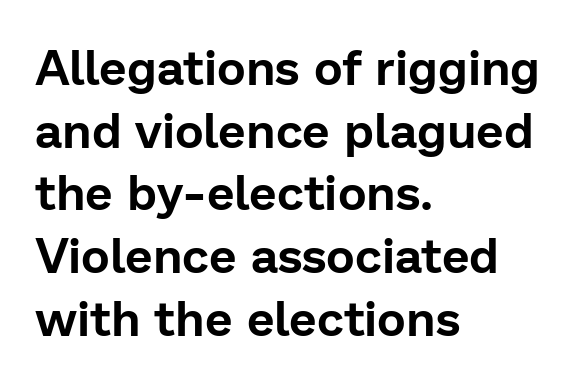
The passage shown is typeset with a sans-serif family. The foot of each line stays bare and open. Character widths vary here, with narrow letters taking less room than wide ones. The lettering holds an erect, upright posture throughout. Honestly, the letter spacing is just normal — you wouldn't notice it.
